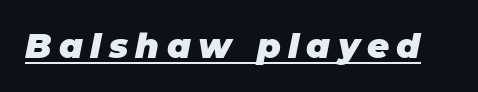
The image shows 34 px heavy type, italic (leaning right); set unusually wide letter spacing (+0.22 em), underlined; low stroke contrast and a large x-height.
